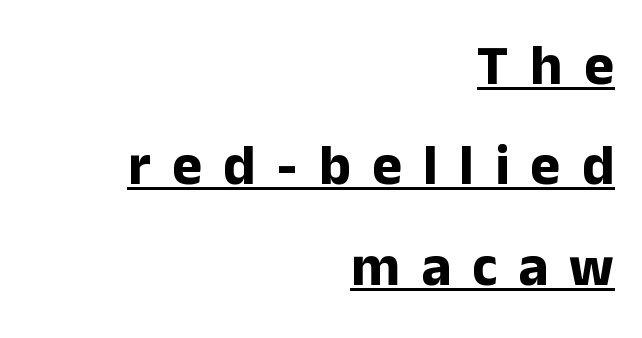
The image shows 57 px bold sans-serif type, upright; set right-aligned, line spacing 1.76x, unusually wide letter spacing (+0.37 em), underlined; low stroke contrast and a medium x-height.
